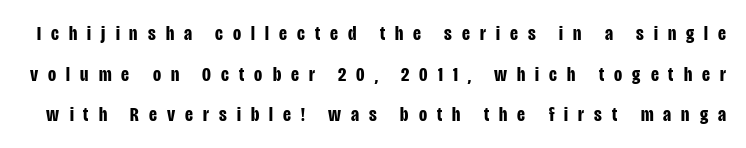
Caption: bold face, heavy strokes. The designer dialed line spacing up above the default. Unlike italic type, these characters show no tilt at all. The passage shown is not underscored anywhere. Between one letter and the next there's a generous, obvious gap.
